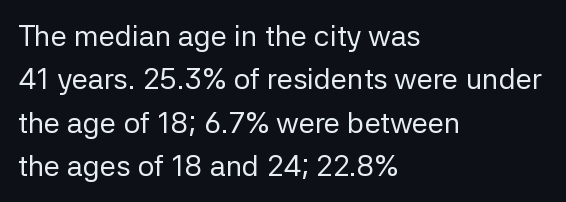
The image shows 29 px regular-weight sans-serif type, upright; set left-aligned, normal line spacing (1.5x), normal letter spacing, not underlined; low stroke contrast and a medium x-height.
